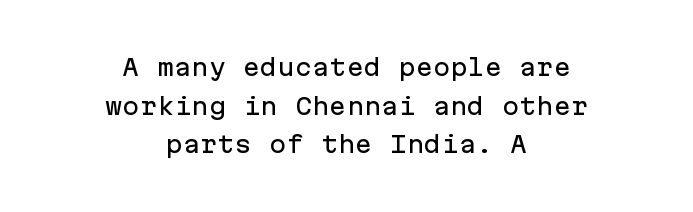
The rag falls on both sides of this text block equally. Compared with typical paragraphs, the rows here are spaced about the same. Posture: straight, roman, zero tilt. Decoration check: the copy has no underline. Default kerning and tracking; the words read as compact shapes.
